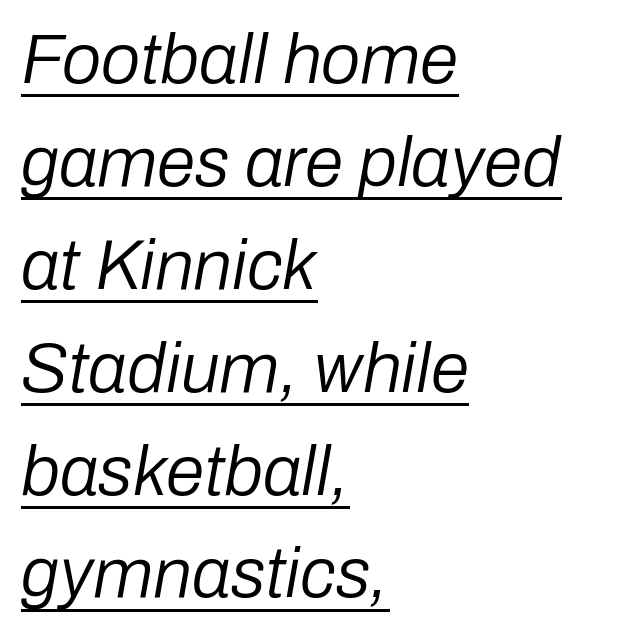
This rendering leaves character spacing at its baseline value. Quick note: interline space is typical. A rule runs beneath these lines of type. Note the varied advance widths — an 'i' is clearly narrower than an 'm'.
